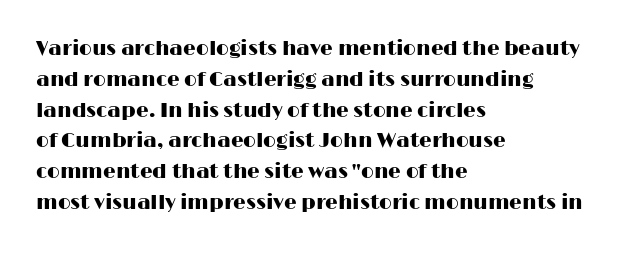
{"italic": "no", "underline": "no", "align": "left", "line_spacing": "normal", "line_spacing_ratio": 1.54, "letter_spacing": "normal", "letter_spacing_em": 0.0, "glyph_px": 20}
